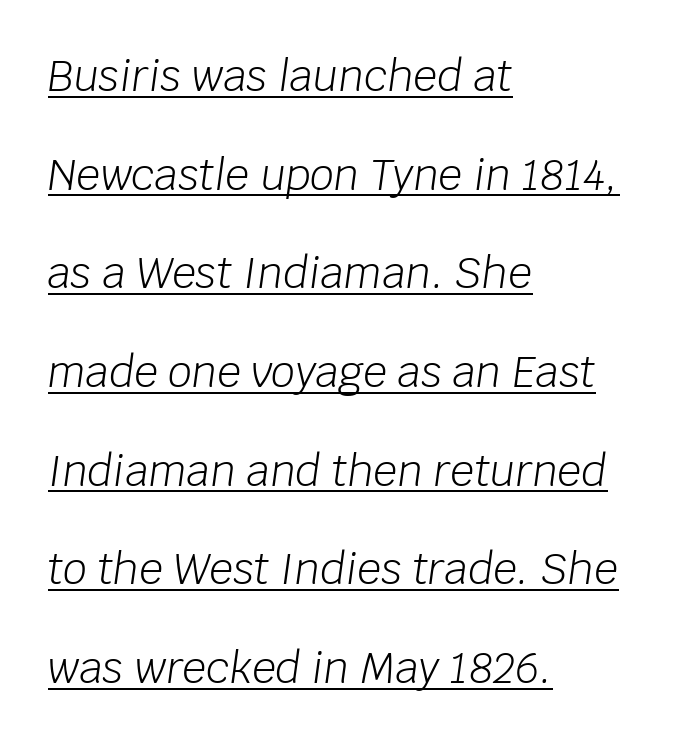
{"italic": "yes", "lean": "right", "slant_degrees": 8, "bold": "no", "weight": "light", "width": "normal", "stroke_contrast": "low", "x_height": "large", "monospaced": "no", "underline": "yes", "align": "left", "line_spacing": "loose", "line_spacing_ratio": 2.35, "letter_spacing": "normal", "letter_spacing_em": 0.0, "glyph_px": 42}
